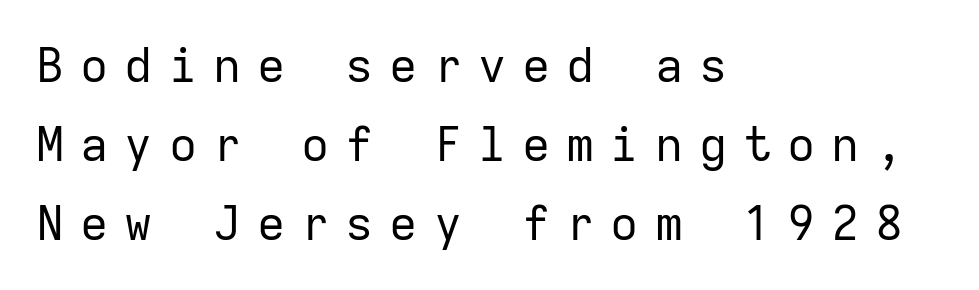
Characters follow at a spacing far wider than the type designer built in. Line spacing here is normal. Words float on clear page, feet unadorned. The typography opts for an upright posture over an oblique one. Looks like terminal output: every glyph gets an equal slot.
